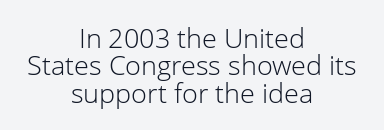
The image shows 27 px text type, upright; set centered, tight line spacing (1.01x), normal letter spacing, not underlined.
